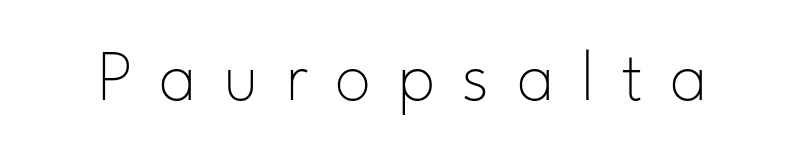
The letters look calm and open, with moderate or lighter stems. A typesetter would label this face a sans. The letters advance in unequal steps, a hallmark of proportional type. The face used here is rendered with a markedly widened letterfit. Plain, unruled lines of type. Every character sits straight up, as roman type does.
